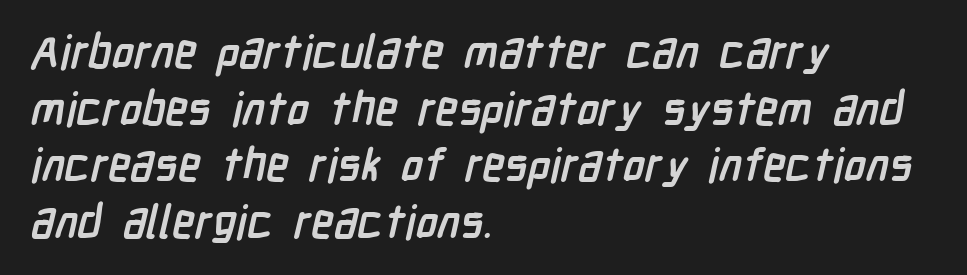
How heavy is the stroke? Heavy — this is a bold. You can tell from the bare stems that sans-serif type was used. Decoration check: the copy has no underline. The gaps between neighbouring characters are ordinary and unremarkable.
